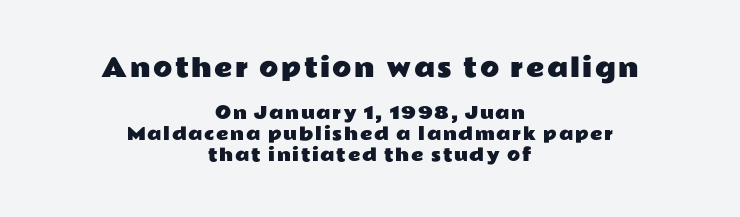
The more generous point size was reserved for the upper chunk. Neither beginnings nor endings align; midpoints do. The space directly below the letters is spotless. A typesetter would mark this as roman, not italic.
